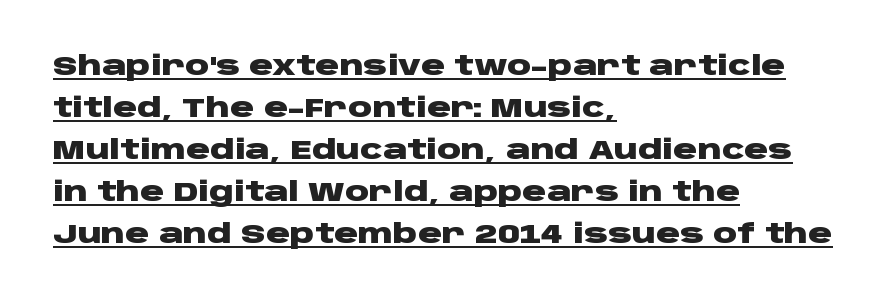
{"italic": "no", "bold": "yes", "underline": "yes", "align": "left", "line_spacing": "normal", "line_spacing_ratio": 1.56, "letter_spacing": "normal", "letter_spacing_em": 0.0, "glyph_px": 27}
